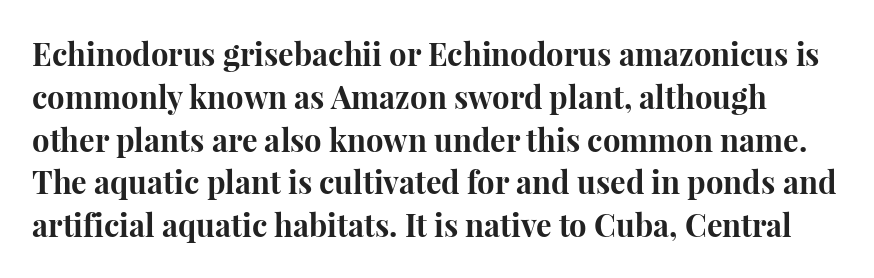
Weight: bold. The space beneath each line is pristine and unruled. I'd call this a serif setting — the letters wear small feet. Standard letterfit; no display-style spreading of the glyphs. Spacing verdict: proportional, widths tailored to each character.
